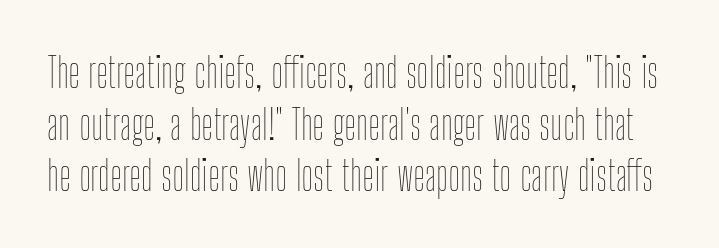
Q: Is the text bold? A: No.
Q: Is the text italic (slanted)? A: No, it is upright.
Q: Is the text underlined? A: No.
Q: Is the spacing between letters normal or unusually wide? A: Normal.
Q: Is the spacing between lines tight, normal or loose? A: Normal.
Q: Width (condensed, normal, or wide)? A: Condensed.
Q: Stroke contrast? A: Low.
Q: x-height? A: Medium.
Q: Monospaced? A: No.
